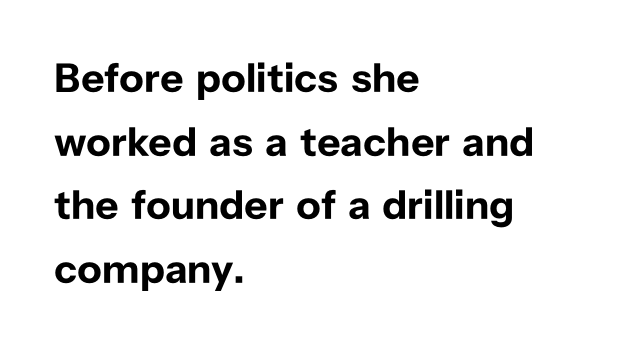
Q: Is the text bold? A: Yes.
Q: Is the text italic (slanted)? A: No, it is upright.
Q: Is the typeface a serif or a sans-serif typeface? A: Sans-serif.
Q: Is the text underlined? A: No.
Q: How is the paragraph aligned? A: Left-aligned.
Q: Is the spacing between letters normal or unusually wide? A: Normal.
Q: Is the spacing between lines tight, normal or loose? A: Normal.
Q: Width (condensed, normal, or wide)? A: Normal.
Q: Stroke contrast? A: Low.
Q: x-height? A: Medium.
Q: Monospaced? A: No.
